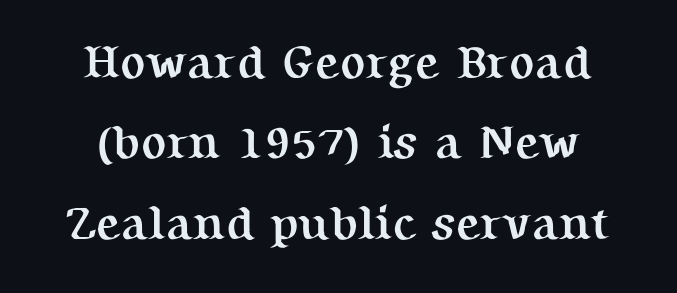
{"serif": "yes", "italic": "no", "bold": "yes", "weight": "semibold", "width": "normal", "stroke_contrast": "medium", "x_height": "medium", "monospaced": "no", "underline": "no", "line_spacing_ratio": 1.71, "letter_spacing": "normal", "letter_spacing_em": 0.0, "glyph_px": 47}
